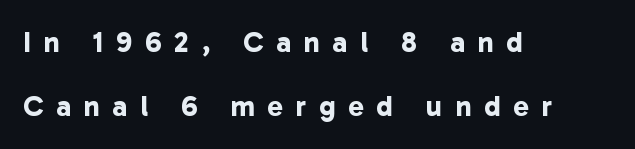
Q: Is the text bold? A: Yes.
Q: Is the typeface a serif or a sans-serif typeface? A: Sans-serif.
Q: Is the text underlined? A: No.
Q: How is the paragraph aligned? A: Left-aligned.
Q: Is the spacing between letters normal or unusually wide? A: Unusually wide.
Q: Is the spacing between lines tight, normal or loose? A: Loose.
Q: Width (condensed, normal, or wide)? A: Normal.
Q: Stroke contrast? A: Low.
Q: x-height? A: Medium.
Q: Monospaced? A: No.
